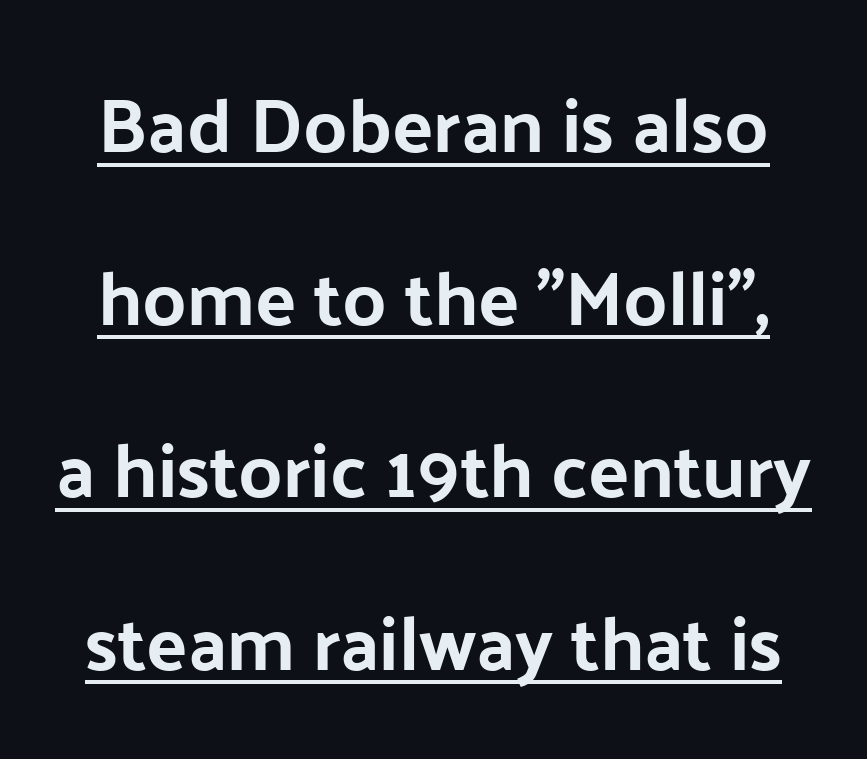
{"serif": "no", "italic": "no", "bold": "yes", "weight": "bold", "width": "normal", "stroke_contrast": "low", "x_height": "medium", "monospaced": "no", "underline": "yes", "line_spacing": "loose", "line_spacing_ratio": 2.27, "letter_spacing": "normal", "letter_spacing_em": 0.0, "glyph_px": 76}
